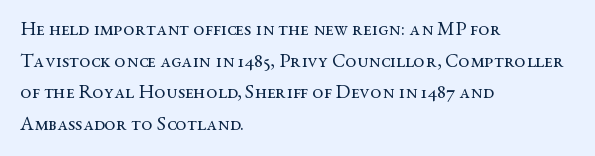
Teacher's note: observe the even left margin — that is flush-left alignment. The passage shown is not underscored anywhere. The rendering uses a moderate line-height, typical for paragraphs. Ascenders rise straight up at ninety degrees. Nobody touched the tracking dial on this one.
